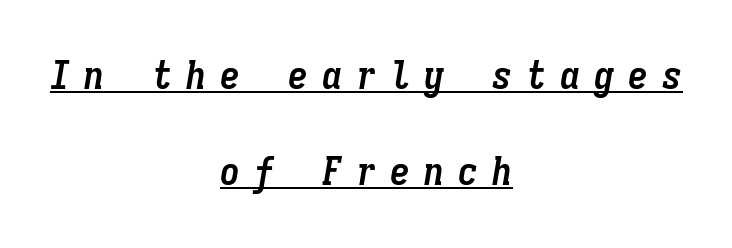
The image shows 40 px semibold, condensed type, italic (leaning right), monospaced; set centered, loose line spacing (2.41x), unusually wide letter spacing (+0.35 em), underlined; low stroke contrast and a medium x-height.
